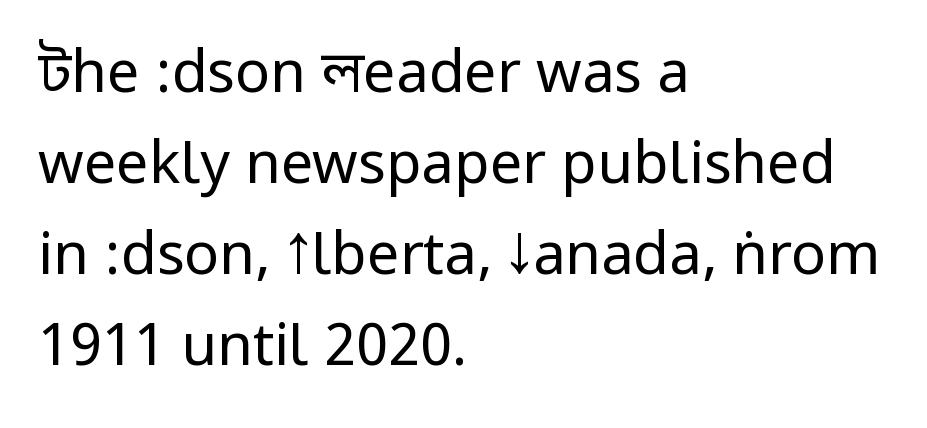
The image shows 58 px regular-weight, condensed sans-serif type, upright; set left-aligned, normal line spacing (1.57x), normal letter spacing, not underlined; low stroke contrast.
